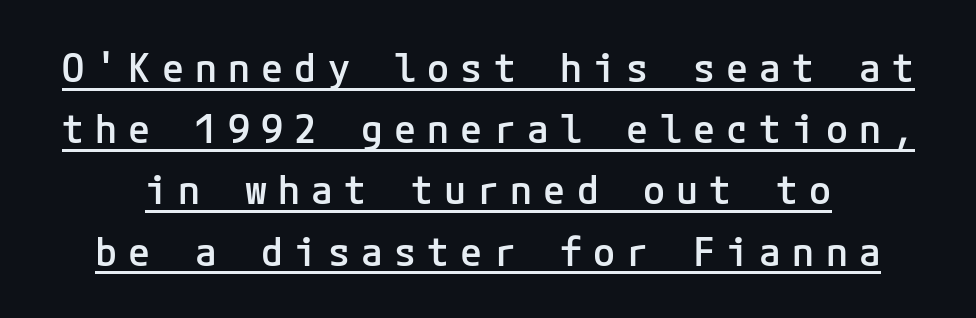
This rendering employs a face without finishing strokes, i.e., a sans-serif. These lines were composed using upright roman letters. If you measured baseline to baseline, you'd find a middling distance. The rendered words wear a rule along their underside.
